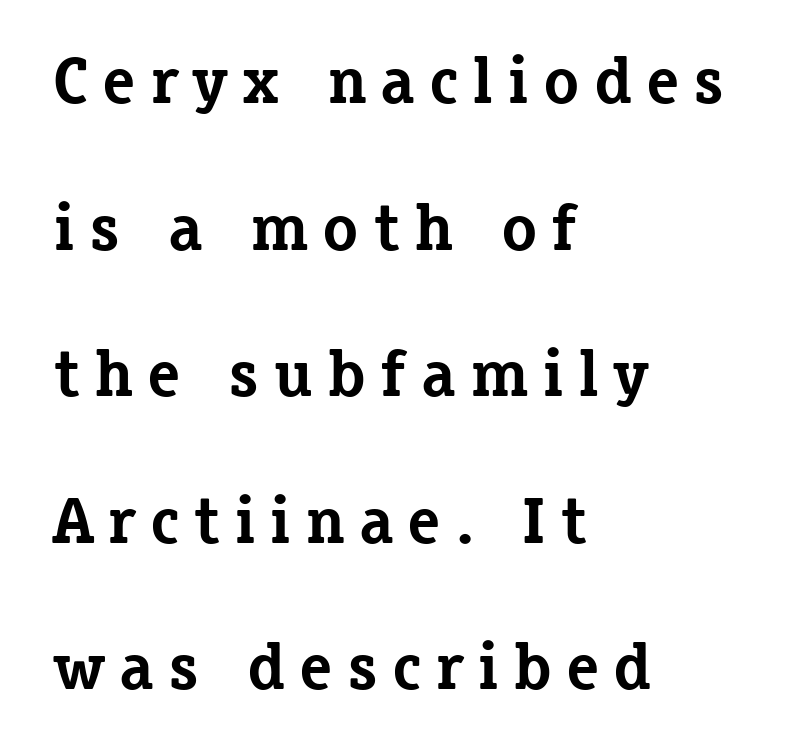
{"serif": "yes", "italic": "no", "bold": "yes", "weight": "bold", "width": "normal", "stroke_contrast": "low", "x_height": "medium", "monospaced": "no", "underline": "no", "align": "left", "line_spacing": "loose", "line_spacing_ratio": 2.22, "letter_spacing": "wide", "letter_spacing_em": 0.21, "glyph_px": 66}
